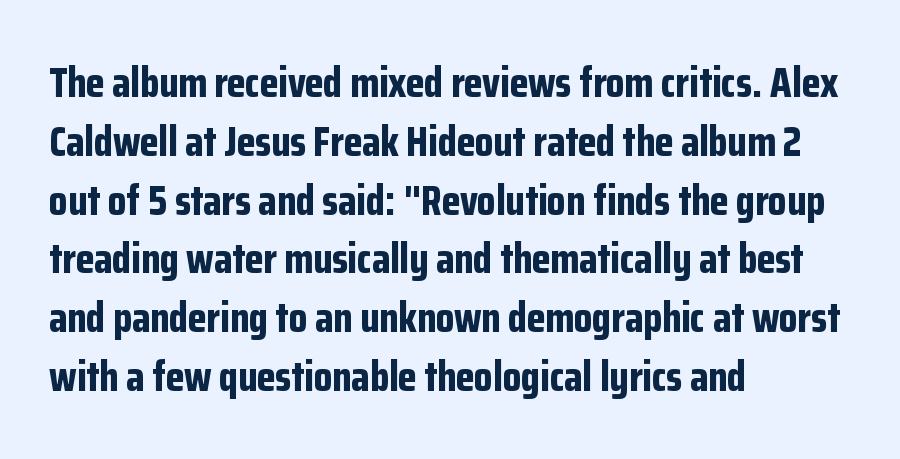
{"serif": "no", "italic": "no", "bold": "yes", "weight": "bold", "width": "condensed", "stroke_contrast": "low", "x_height": "medium", "monospaced": "no", "underline": "no", "align": "left", "line_spacing": "normal", "line_spacing_ratio": 1.4, "letter_spacing": "normal", "letter_spacing_em": 0.0, "glyph_px": 42}
